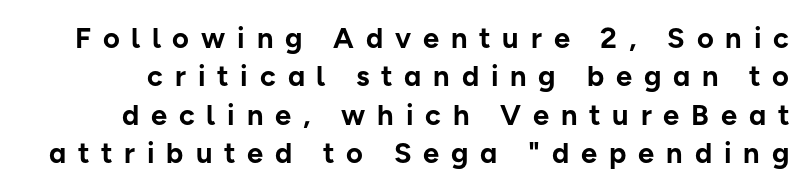
{"serif": "no", "italic": "no", "bold": "yes", "weight": "bold", "width": "normal", "stroke_contrast": "low", "x_height": "medium", "monospaced": "no", "underline": "no", "line_spacing": "normal", "line_spacing_ratio": 1.32, "letter_spacing": "wide", "letter_spacing_em": 0.41, "glyph_px": 29}
